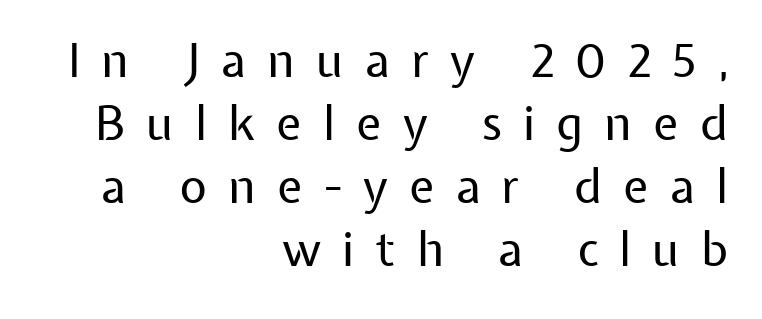
{"serif": "no", "italic": "no", "bold": "no", "weight": "regular", "width": "normal", "stroke_contrast": "low", "x_height": "medium", "monospaced": "no", "underline": "no", "align": "right", "line_spacing": "normal", "line_spacing_ratio": 1.34, "letter_spacing": "wide", "letter_spacing_em": 0.45, "glyph_px": 47}
